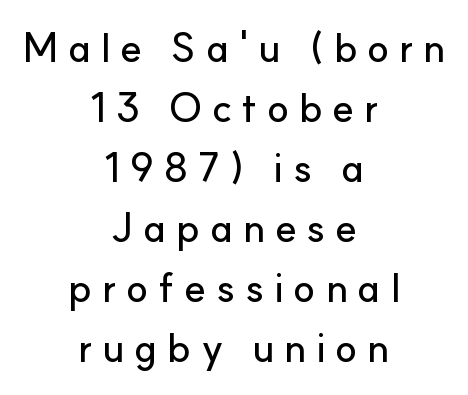
Q: Is the text italic (slanted)? A: No, it is upright.
Q: Is the typeface a serif or a sans-serif typeface? A: Sans-serif.
Q: Is the text underlined? A: No.
Q: How is the paragraph aligned? A: Centered.
Q: Is the spacing between letters normal or unusually wide? A: Unusually wide.
Q: Is the spacing between lines tight, normal or loose? A: Normal.
Q: Width (condensed, normal, or wide)? A: Normal.
Q: Stroke contrast? A: Low.
Q: x-height? A: Small.
Q: Monospaced? A: No.
